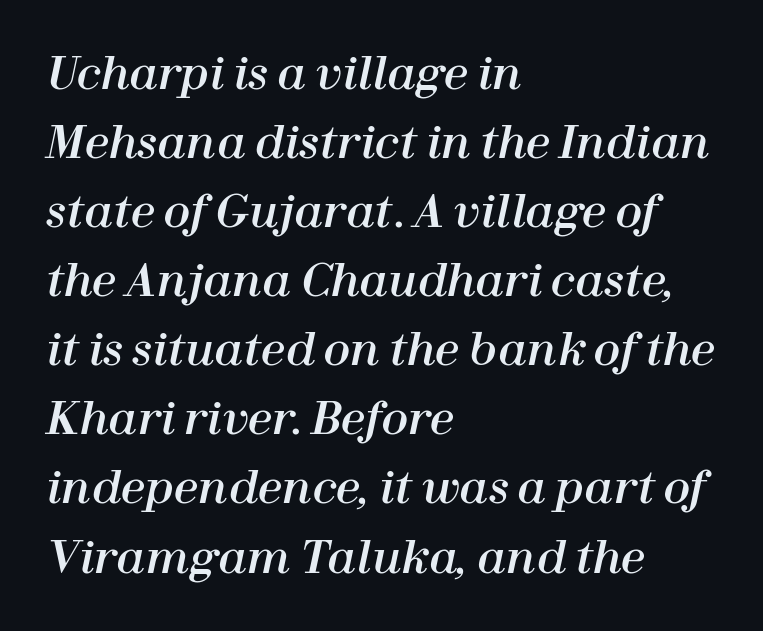
{"italic": "yes", "lean": "right", "slant_degrees": 12, "width": "normal", "stroke_contrast": "high", "x_height": "medium", "monospaced": "no", "underline": "no", "align": "left", "line_spacing": "normal", "line_spacing_ratio": 1.57, "letter_spacing": "normal", "letter_spacing_em": 0.0, "glyph_px": 44}
